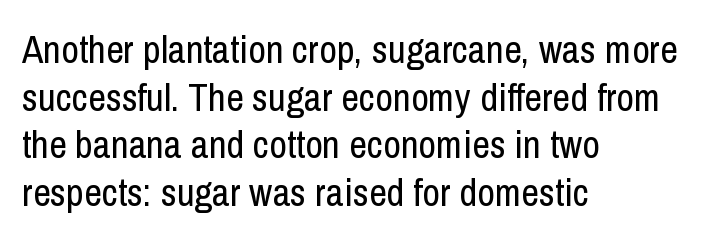
{"serif": "no", "italic": "no", "bold": "no", "weight": "regular", "width": "condensed", "stroke_contrast": "low", "x_height": "medium", "monospaced": "no", "underline": "no", "align": "left", "line_spacing_ratio": 1.22, "letter_spacing": "normal", "letter_spacing_em": 0.0, "glyph_px": 39}
